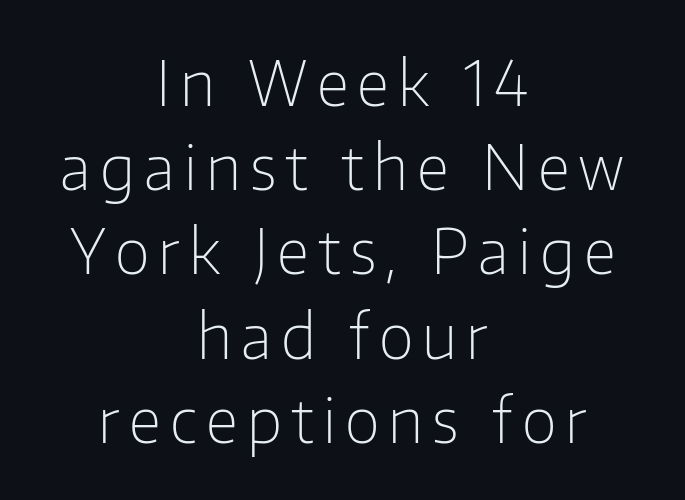
Italic? Not at all — the glyphs are vertical. The typesetting does not lean heavy: it is not bold. The paragraph shown floats in the horizontal middle. Decoration check: the copy has no underline. Is this a sans? Yes — the strokes have no serifs. Each letter keeps its own natural width here, so spacing adapts to shape.
